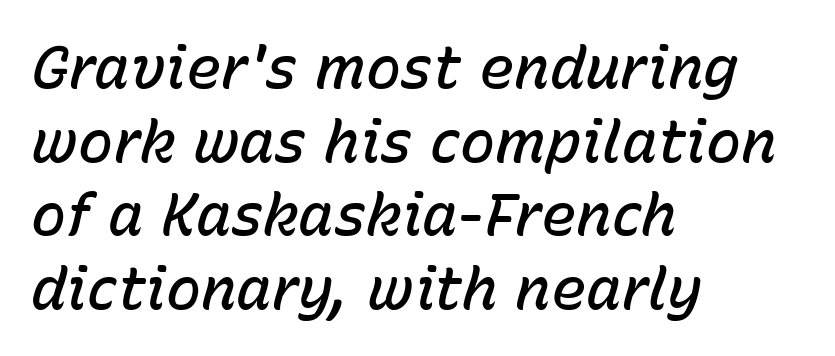
{"italic": "yes", "lean": "right", "slant_degrees": 15, "bold": "semi", "weight": "semibold", "width": "normal", "stroke_contrast": "low", "x_height": "medium", "monospaced": "no", "underline": "no", "align": "left", "line_spacing": "normal", "line_spacing_ratio": 1.25, "letter_spacing": "normal", "letter_spacing_em": 0.0, "glyph_px": 59}
